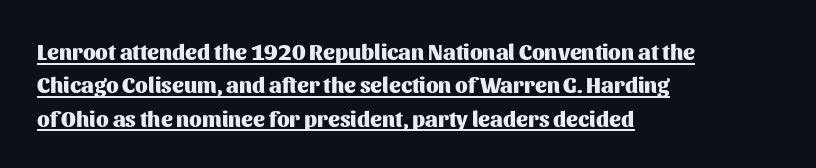
Q: Is the text bold? A: Yes.
Q: Is the text italic (slanted)? A: No, it is upright.
Q: Is the text underlined? A: Yes.
Q: How is the paragraph aligned? A: Left-aligned.
Q: Is the spacing between letters normal or unusually wide? A: Normal.
Q: Is the spacing between lines tight, normal or loose? A: Normal.
